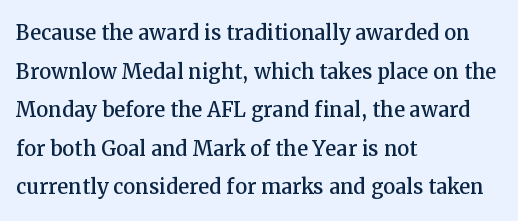
Q: Is the text italic (slanted)? A: No, it is upright.
Q: Is the text underlined? A: No.
Q: How is the paragraph aligned? A: Left-aligned.
Q: Is the spacing between letters normal or unusually wide? A: Normal.
Q: Is the spacing between lines tight, normal or loose? A: Normal.
